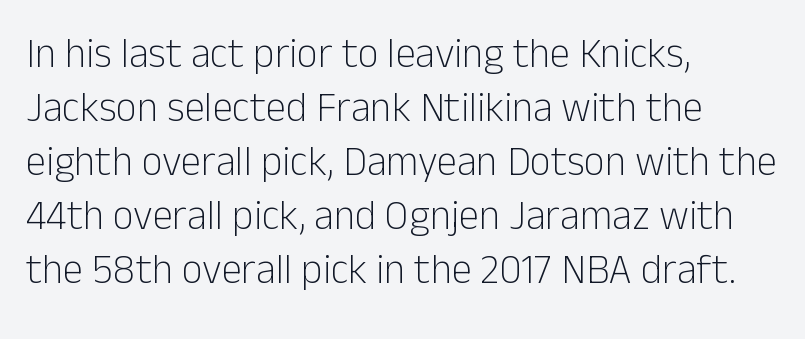
Q: Is the text bold? A: No.
Q: Is the text italic (slanted)? A: No, it is upright.
Q: Is the typeface a serif or a sans-serif typeface? A: Sans-serif.
Q: Is the text underlined? A: No.
Q: How is the paragraph aligned? A: Left-aligned.
Q: Is the spacing between letters normal or unusually wide? A: Normal.
Q: Is the spacing between lines tight, normal or loose? A: Normal.
Q: Width (condensed, normal, or wide)? A: Normal.
Q: Stroke contrast? A: Low.
Q: x-height? A: Medium.
Q: Monospaced? A: No.
